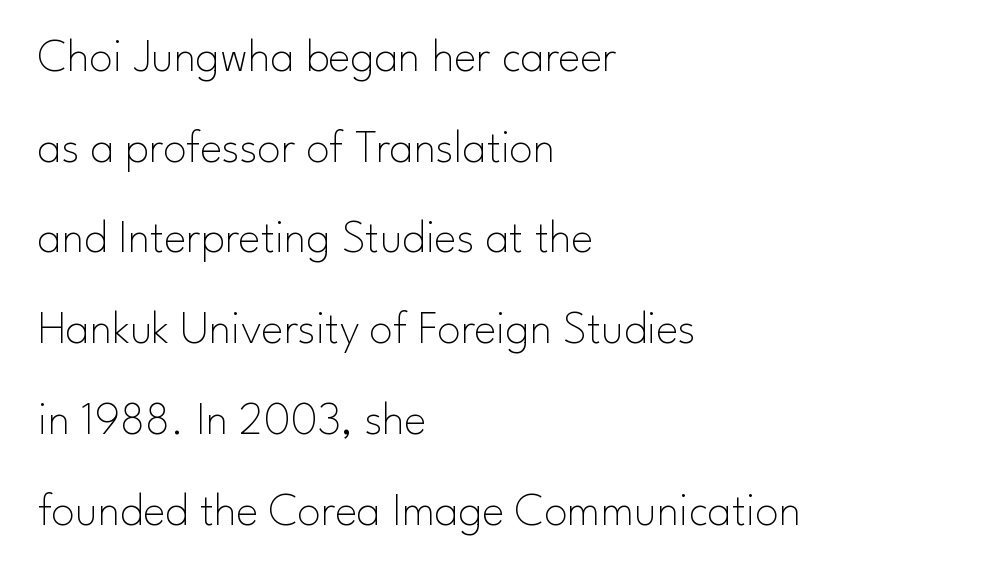
{"serif": "no", "italic": "no", "bold": "no", "weight": "thin", "width": "normal", "stroke_contrast": "low", "x_height": "small", "monospaced": "no", "underline": "no", "align": "left", "line_spacing": "loose", "line_spacing_ratio": 1.93, "letter_spacing": "normal", "letter_spacing_em": 0.0, "glyph_px": 47}
